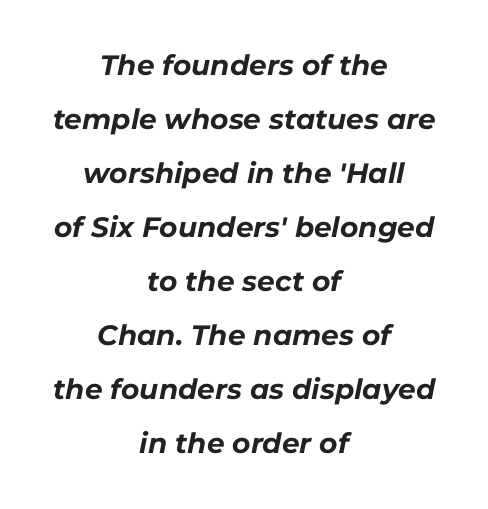
The image shows 28 px bold type, italic (leaning right); set centered, loose line spacing (1.93x), normal letter spacing, not underlined; low stroke contrast and a medium x-height.
